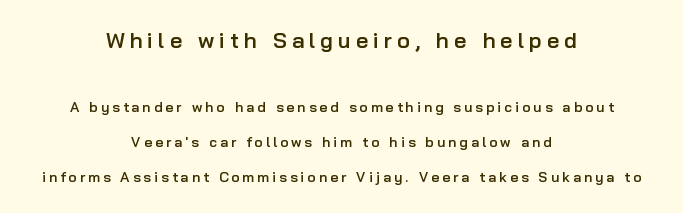
{"italic": "no", "bold": "semi", "underline": "no", "align": "center", "line_spacing": "loose", "line_spacing_ratio": 2.49, "letter_spacing": "wide", "letter_spacing_em": 0.22, "larger_block": "first", "size_ratio": 1.57, "glyph_px": 22}
